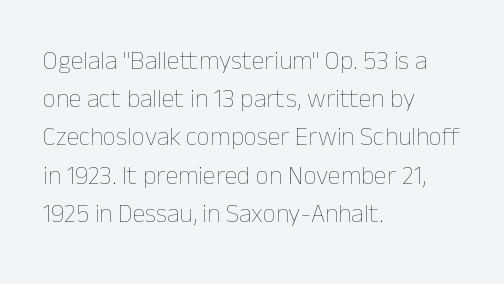
The vertical gap from one line to the next is medium. Quick note: underline off. The characters are drawn with everyday or finer stroke widths. A typesetter would mark this as roman, not italic. Caption: multi-line text, flush left, ragged right.
